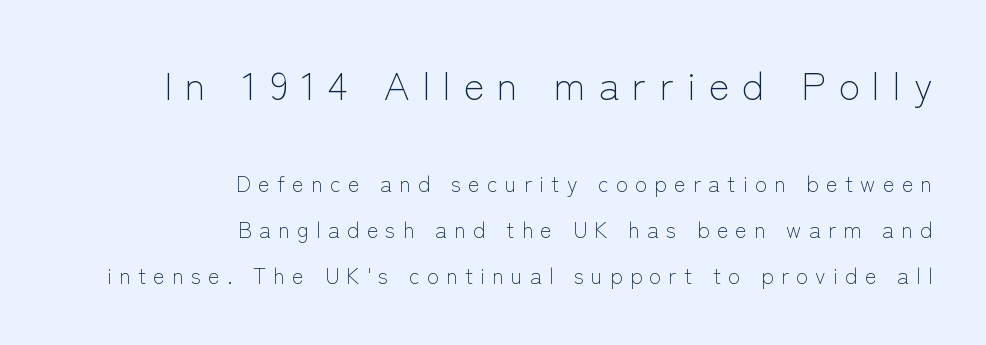
{"serif": "no", "italic": "no", "bold": "no", "weight": "light", "width": "normal", "stroke_contrast": "low", "x_height": "medium", "monospaced": "no", "underline": "no", "align": "right", "line_spacing": "loose", "line_spacing_ratio": 2.08, "letter_spacing": "wide", "letter_spacing_em": 0.33, "larger_block": "first", "size_ratio": 1.77, "glyph_px": 39}
